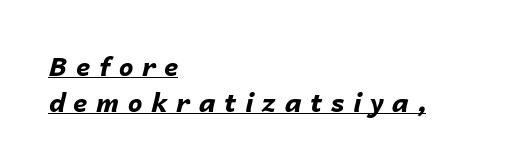
The image shows 26 px bold type, italic (leaning right); set left-aligned, normal line spacing (1.38x), unusually wide letter spacing (+0.33 em), underlined.
